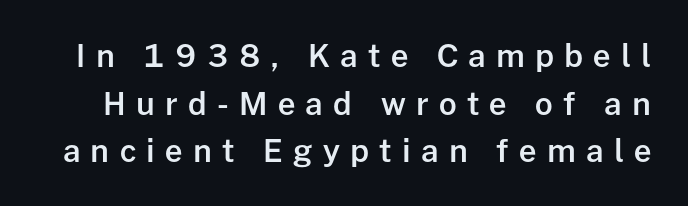
Q: Is the text bold? A: Semi-bold.
Q: Is the text italic (slanted)? A: No, it is upright.
Q: Is the typeface a serif or a sans-serif typeface? A: Sans-serif.
Q: Is the text underlined? A: No.
Q: Is the spacing between letters normal or unusually wide? A: Unusually wide.
Q: Is the spacing between lines tight, normal or loose? A: Normal.
Q: Width (condensed, normal, or wide)? A: Normal.
Q: Stroke contrast? A: Low.
Q: x-height? A: Medium.
Q: Monospaced? A: No.
